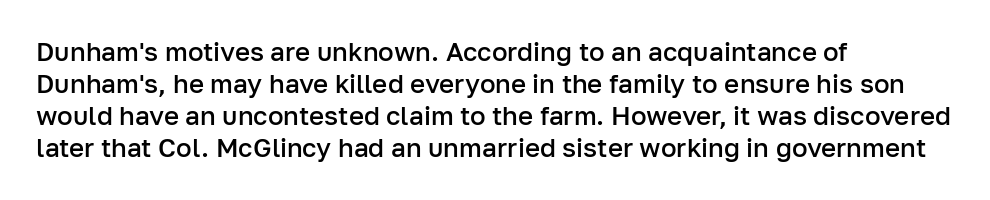
Q: Is the text bold? A: Semi-bold.
Q: Is the text italic (slanted)? A: No, it is upright.
Q: Is the text underlined? A: No.
Q: How is the paragraph aligned? A: Left-aligned.
Q: Is the spacing between letters normal or unusually wide? A: Normal.
